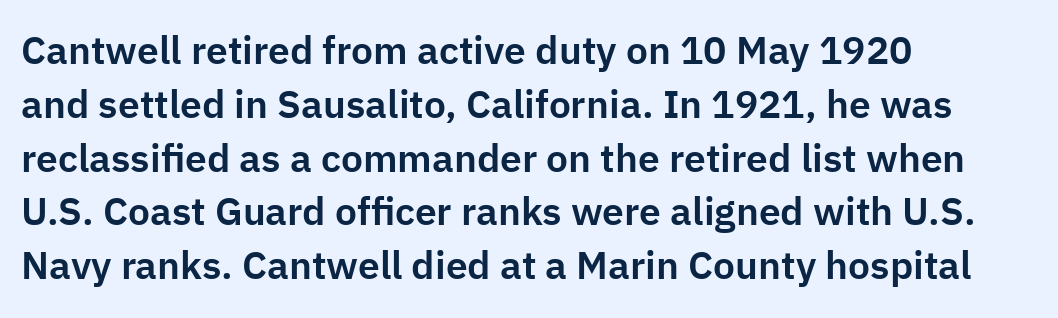
This sample uses a sans-serif face. Short note: letters normally spaced. The letters stand straight up with perfectly vertical stems. Honestly, the row spacing looks completely unremarkable.
